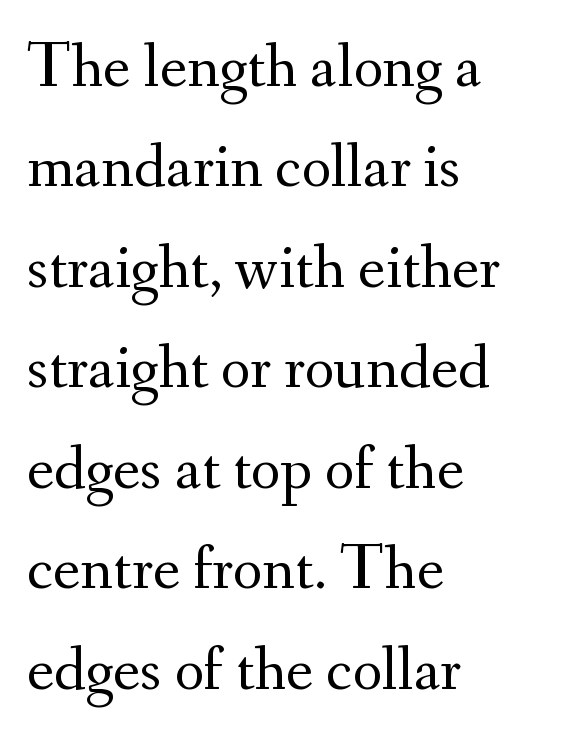
{"serif": "yes", "italic": "no", "bold": "no", "weight": "regular", "width": "normal", "stroke_contrast": "medium", "x_height": "small", "monospaced": "no", "underline": "no", "align": "left", "line_spacing": "normal", "line_spacing_ratio": 1.57, "letter_spacing": "normal", "letter_spacing_em": 0.0, "glyph_px": 64}
